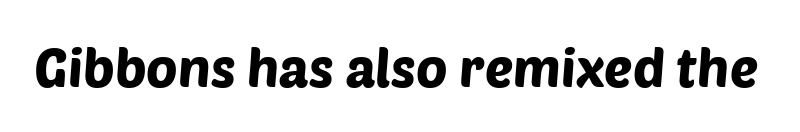
Here the designer chose a conventional face with non-uniform glyph widths. Type style note: lacks serifs. The space beneath each line is pristine and unruled. What stands out about the letter spacing? Nothing — it is the standard amount.
